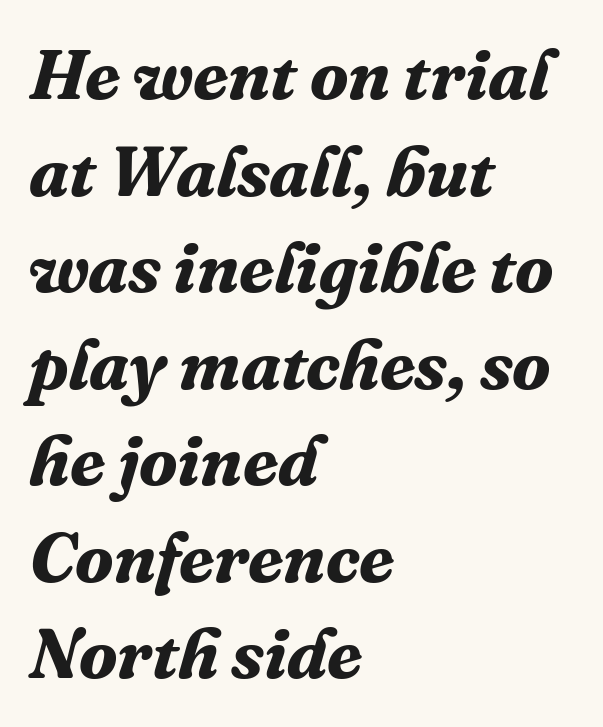
The image shows 71 px bold serif type, italic (leaning right); set left-aligned, normal line spacing (1.36x), normal letter spacing, not underlined; medium stroke contrast and a medium x-height.
